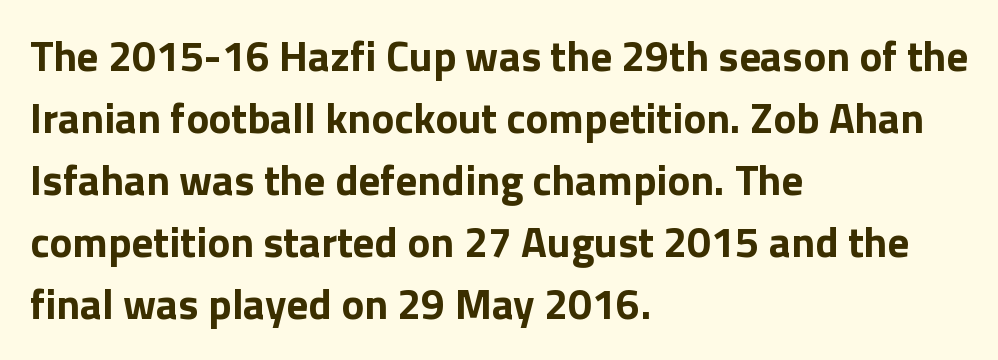
A classic flush-left, rag-right setting is used for this passage. Quick note: underline off. These lines are rendered in a variable-pitch font. Thick stems and heavy bowls — unmistakably bold. Rows of type keep a routine distance in the vertical direction.
